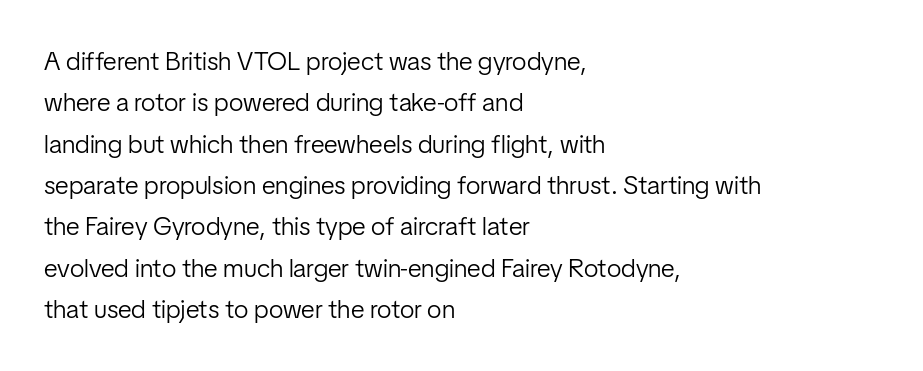
The image shows 26 px text type, upright; set left-aligned, normal line spacing (1.59x), normal letter spacing, not underlined.
